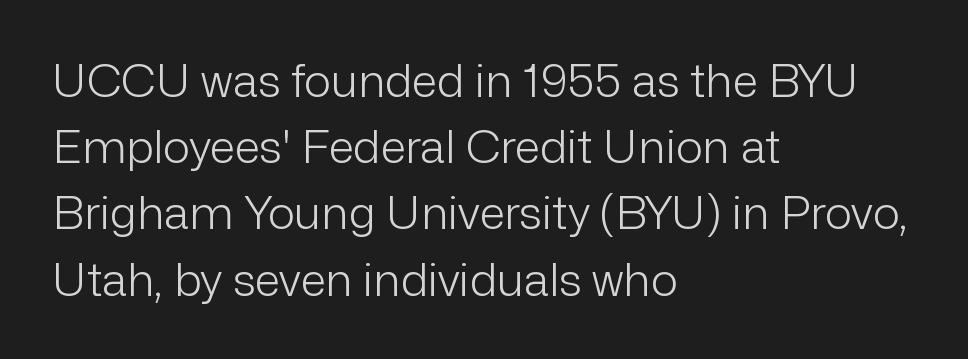
The image shows 46 px light sans-serif type, upright; set left-aligned, normal line spacing (1.44x), normal letter spacing, not underlined; low stroke contrast and a medium x-height.
